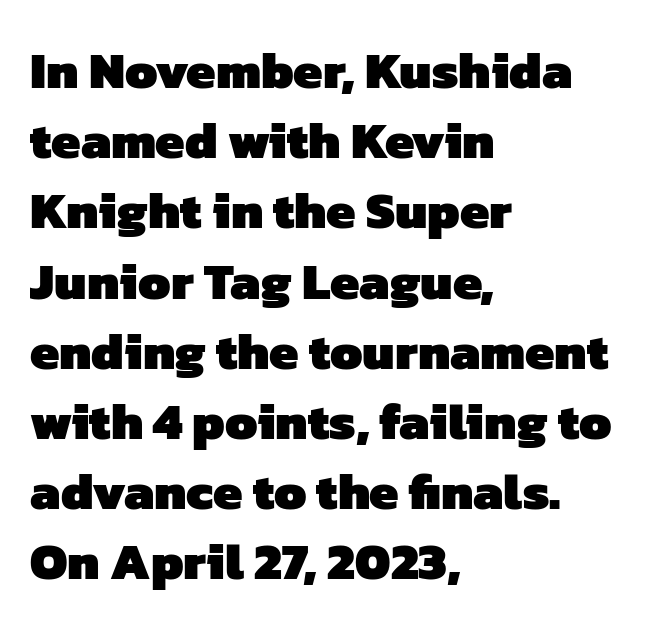
{"serif": "no", "bold": "yes", "weight": "heavy", "width": "normal", "stroke_contrast": "low", "x_height": "medium", "monospaced": "no", "underline": "no", "align": "left", "line_spacing": "normal", "line_spacing_ratio": 1.35, "letter_spacing": "normal", "letter_spacing_em": 0.0, "glyph_px": 52}
